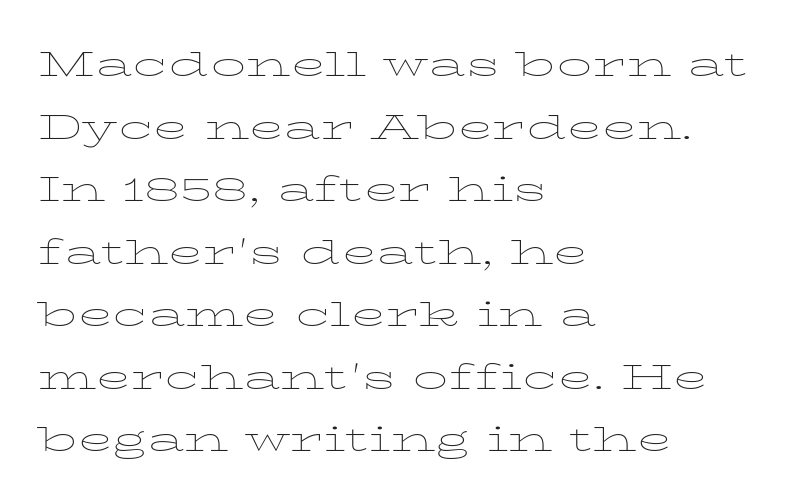
Q: Is the text bold? A: No.
Q: Is the text italic (slanted)? A: No, it is upright.
Q: Is the text underlined? A: No.
Q: How is the paragraph aligned? A: Left-aligned.
Q: Is the spacing between letters normal or unusually wide? A: Normal.
Q: Is the spacing between lines tight, normal or loose? A: Normal.
Q: Width (condensed, normal, or wide)? A: Wide.
Q: Stroke contrast? A: Low.
Q: x-height? A: Medium.
Q: Monospaced? A: No.
